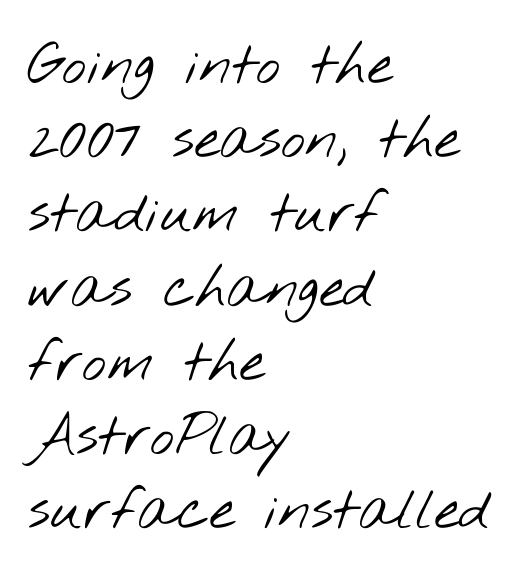
{"serif": "no", "bold": "no", "weight": "light", "width": "wide", "stroke_contrast": "low", "x_height": "small", "monospaced": "no", "underline": "no", "align": "left", "line_spacing": "normal", "line_spacing_ratio": 1.28, "letter_spacing": "normal", "letter_spacing_em": 0.0, "glyph_px": 58}
